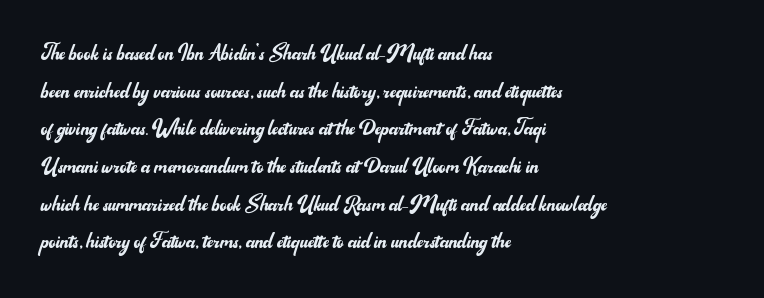
The image shows 26 px text type; set left-aligned, normal line spacing (1.45x), normal letter spacing, not underlined.
